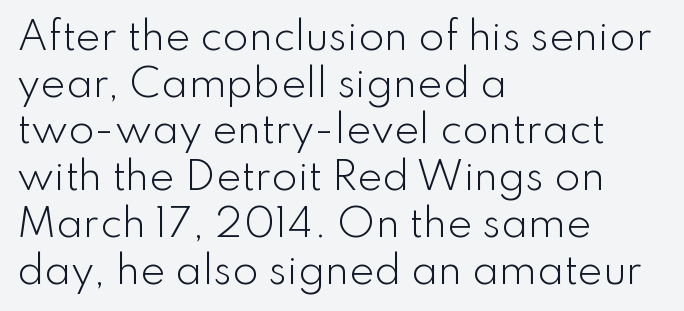
The gap between lines stays unmarked. The type sits square on the baseline with zero lean. Stems here are at most as thick as an everyday book face. Teacher's note: observe the even left margin — that is flush-left alignment. Think of a printed novel: that variable character pitch is what you see here. You could call the tracking neutral — neither tight nor loose.
